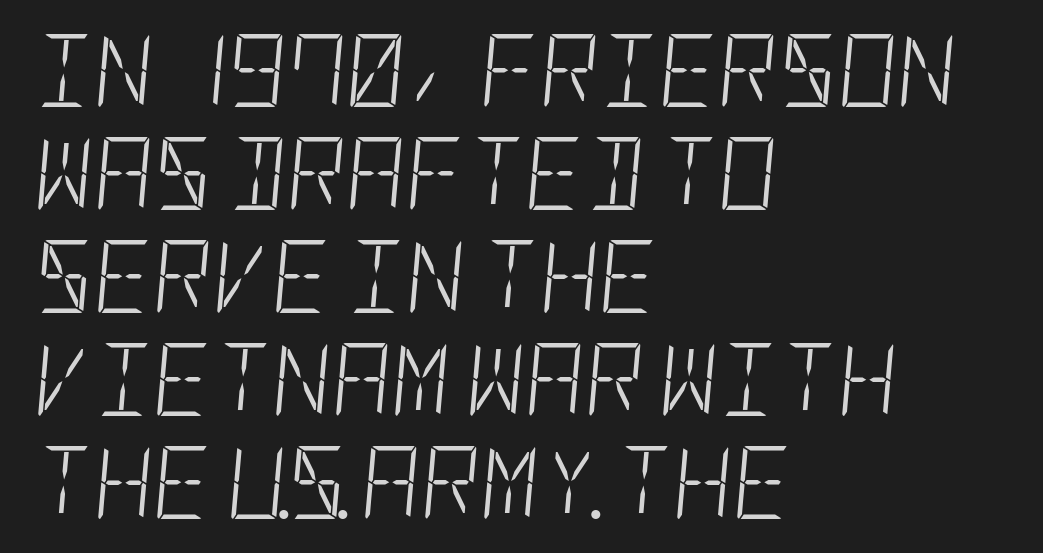
The specimen omits any rule beneath the text block's lines. The face looks like a standard text weight, possibly lighter. The block of text has a typical density, with ordinary space between rows. A student would call this left alignment; a typographer would say flush left, rag right.
